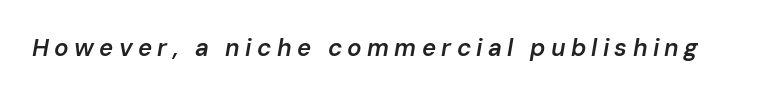
Q: Is the text bold? A: Semi-bold.
Q: Is the text italic (slanted)? A: Yes, it leans right by about 10 degrees.
Q: Is the text underlined? A: No.
Q: Is the spacing between letters normal or unusually wide? A: Unusually wide.
